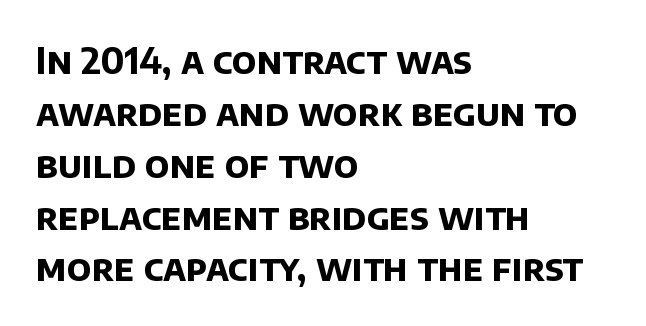
Q: Is the text bold? A: Yes.
Q: Is the typeface a serif or a sans-serif typeface? A: Sans-serif.
Q: Is the text underlined? A: No.
Q: How is the paragraph aligned? A: Left-aligned.
Q: Is the spacing between letters normal or unusually wide? A: Normal.
Q: Is the spacing between lines tight, normal or loose? A: Normal.
Q: Width (condensed, normal, or wide)? A: Normal.
Q: Stroke contrast? A: Low.
Q: x-height? A: Large.
Q: Monospaced? A: No.
